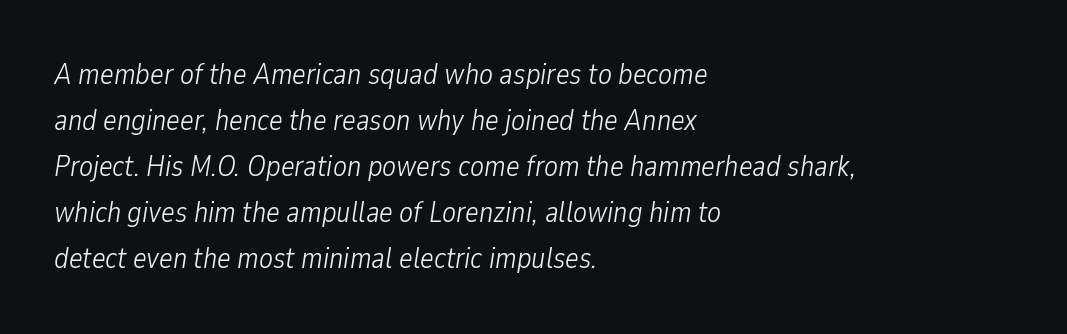
{"italic": "yes", "lean": "right", "slant_degrees": 9, "bold": "no", "weight": "light", "width": "condensed", "stroke_contrast": "low", "x_height": "medium", "monospaced": "no", "underline": "no", "align": "left", "line_spacing": "normal", "line_spacing_ratio": 1.59, "letter_spacing": "normal", "letter_spacing_em": 0.0, "glyph_px": 29}
